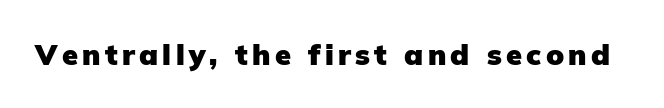
Q: Is the text bold? A: Yes.
Q: Is the text italic (slanted)? A: No, it is upright.
Q: Is the typeface a serif or a sans-serif typeface? A: Sans-serif.
Q: Is the text underlined? A: No.
Q: Width (condensed, normal, or wide)? A: Normal.
Q: Stroke contrast? A: Low.
Q: x-height? A: Medium.
Q: Monospaced? A: No.
